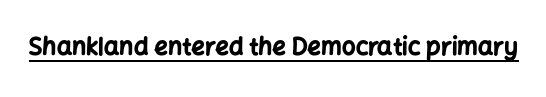
The image shows 24 px bold type, upright; set normal letter spacing, underlined.
